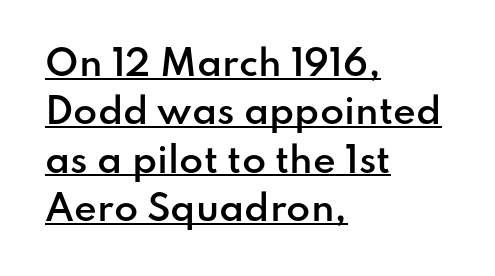
Q: Is the text bold? A: Semi-bold.
Q: Is the text italic (slanted)? A: No, it is upright.
Q: Is the typeface a serif or a sans-serif typeface? A: Sans-serif.
Q: Is the text underlined? A: Yes.
Q: How is the paragraph aligned? A: Left-aligned.
Q: Is the spacing between letters normal or unusually wide? A: Normal.
Q: Is the spacing between lines tight, normal or loose? A: Normal.
Q: Width (condensed, normal, or wide)? A: Normal.
Q: Stroke contrast? A: Low.
Q: x-height? A: Small.
Q: Monospaced? A: No.
